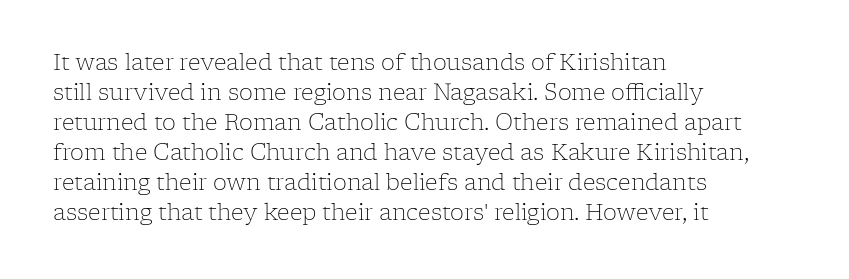
Reading down the column, the eye jumps a familiar distance to each next line. Left-aligned paragraph, ragged on the right. Check under the words: just untouched page. Nope, not italic — everything's standing straight.
